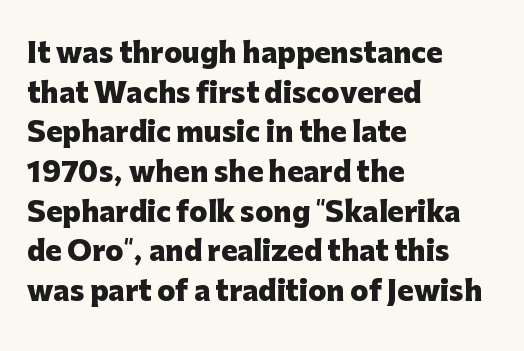
The glyphs are unaccompanied by any horizontal stroke below them. The characters look thick and weighty, a clear bold. Horizontally, the lines are justified to the leading edge only. Successive baselines arrive at the customary interval. Ordinary non-slanted type is in use.
